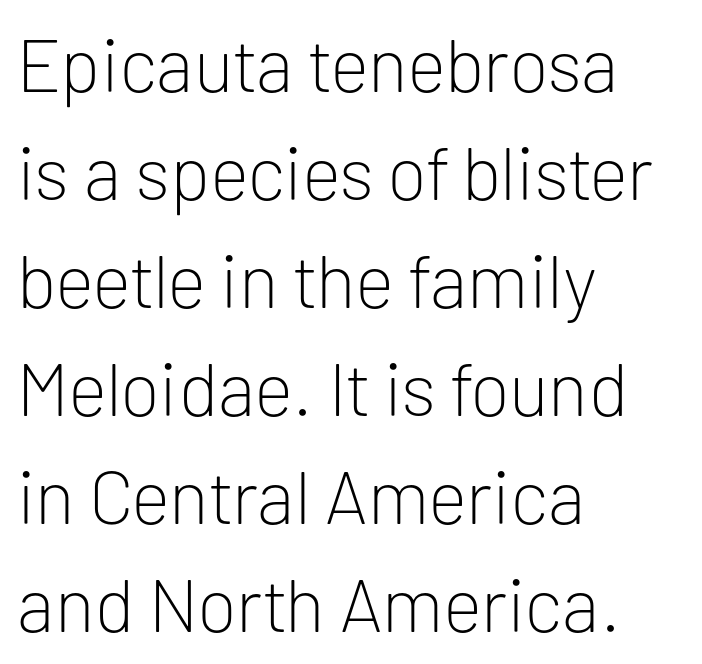
The image shows 75 px light sans-serif type, upright; set left-aligned, normal line spacing (1.44x), normal letter spacing, not underlined; low stroke contrast and a medium x-height.
